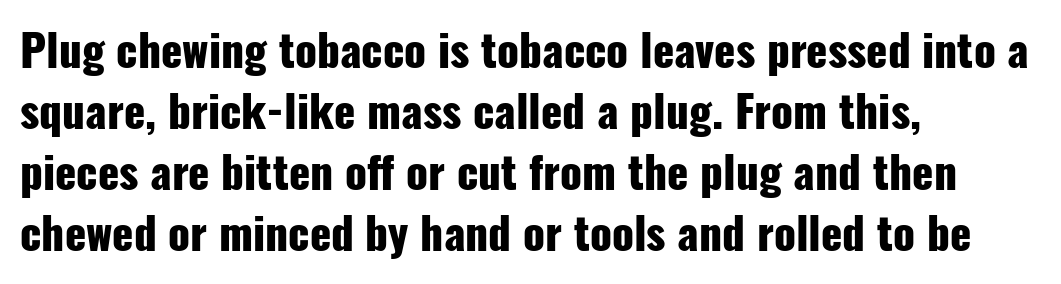
Whoever set this chose a conventional vertical rhythm. In terms of letterspacing, this is plain default setting. Ordinary non-slanted type is in use. The rendering uses a bold face; every stroke is thick and dark. The rendering uses natural spacing where letterforms have individual widths. Every row of glyphs begins at an identical x-position on the left.
